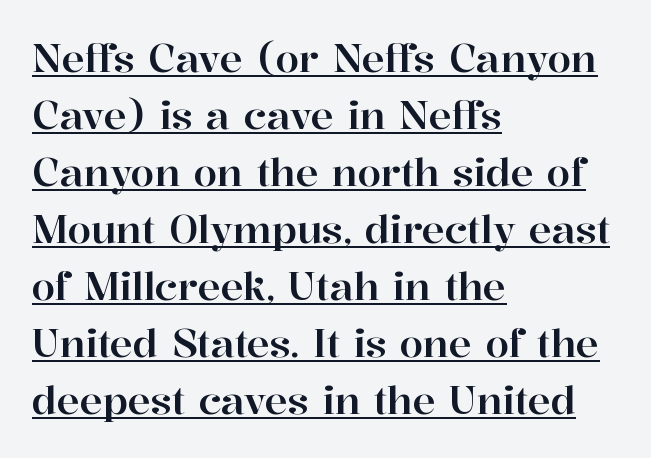
The image shows 38 px serif type, upright; set left-aligned, normal line spacing (1.5x), normal letter spacing, underlined; high stroke contrast and a medium x-height.
